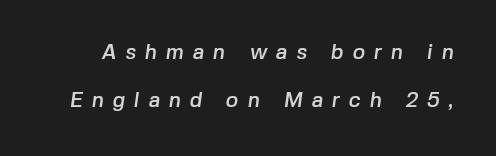
Each row of text sits above clean, open space. Leading is clearly above the norm, producing a sparse column. Glyph-to-glyph distance is far greater than everyday printed text.
